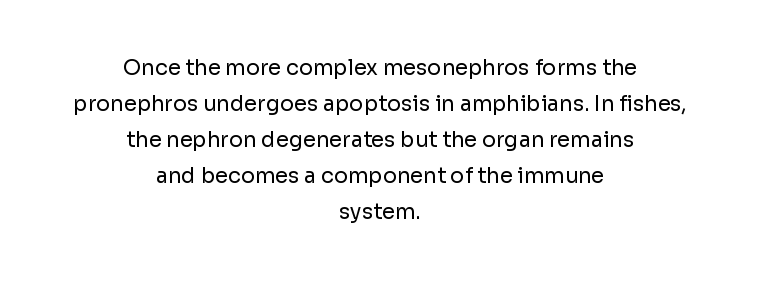
{"italic": "no", "bold": "no", "underline": "no", "align": "center", "line_spacing_ratio": 1.72, "letter_spacing": "normal", "letter_spacing_em": 0.0, "glyph_px": 21}
